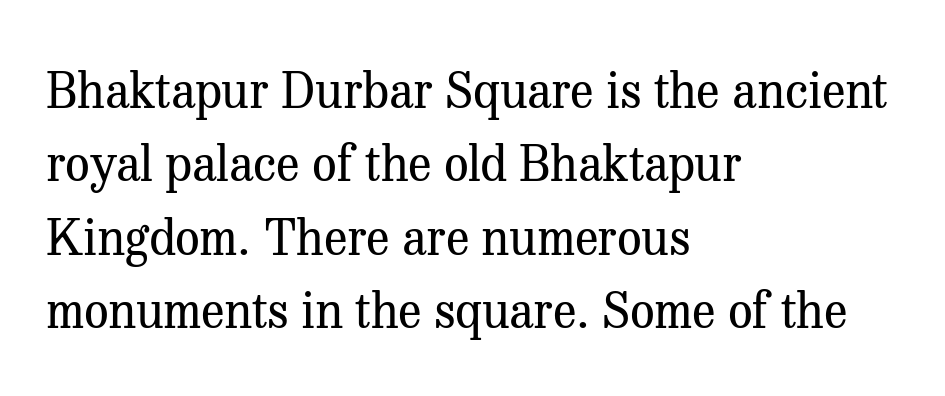
The rows are spaced the way most documents space them. The rendering shows small feet on the letterforms — a serif design. This is roman type, the default non-slanted kind. Looks like regular typesetting: each glyph gets only the width it needs.
